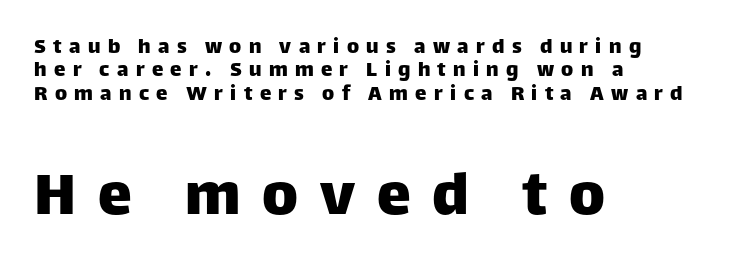
Q: Is the text italic (slanted)? A: No, it is upright.
Q: Is the typeface a serif or a sans-serif typeface? A: Sans-serif.
Q: Is the text underlined? A: No.
Q: How is the paragraph aligned? A: Left-aligned.
Q: Is the spacing between letters normal or unusually wide? A: Unusually wide.
Q: Is the spacing between lines tight, normal or loose? A: Tight.
Q: Which block of text is set in a larger size, the first (top) or the second (bottom)? A: The second (bottom) one.
Q: Width (condensed, normal, or wide)? A: Normal.
Q: Stroke contrast? A: Low.
Q: x-height? A: Large.
Q: Monospaced? A: No.
